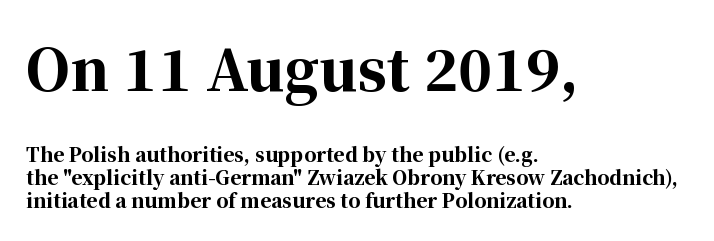
The image shows 56 px bold serif type, upright; set left-aligned, line spacing 1.23x, normal letter spacing, not underlined; the first (top) block is 2.95x larger; high stroke contrast and a medium x-height.
